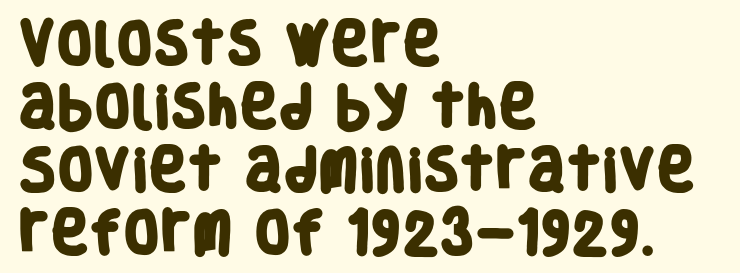
Does the leading feel generous? No, just average. Do the characters align in a grid? No, the font is proportional. Descender tails drop into unmarked territory. The type family on display is of the sans-serif kind. Words appear dense and cohesive because spacing is normal. Heft: maximum for text — a bold.
